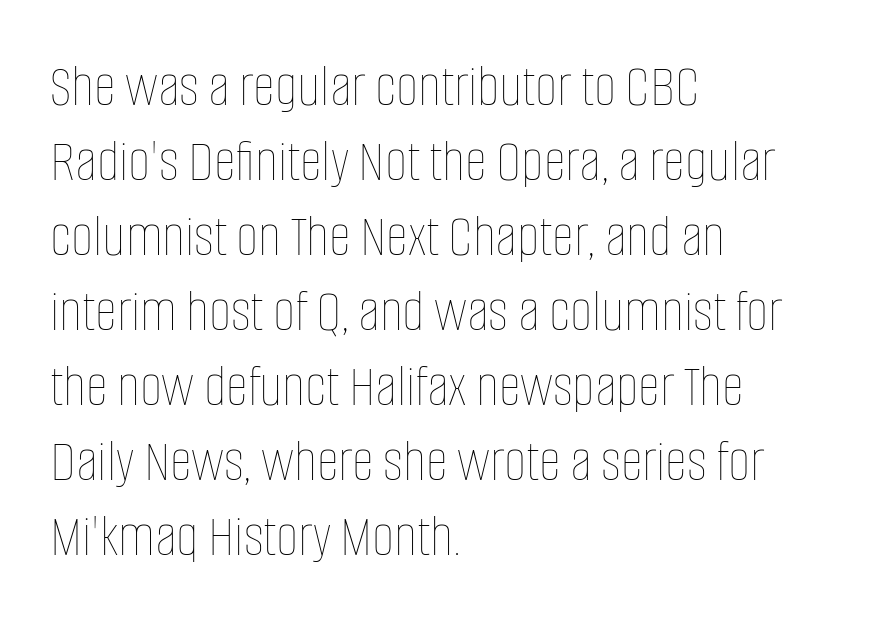
The image shows 61 px thin, condensed type, upright; set left-aligned, line spacing 1.23x, normal letter spacing, not underlined; low stroke contrast and a large x-height.
